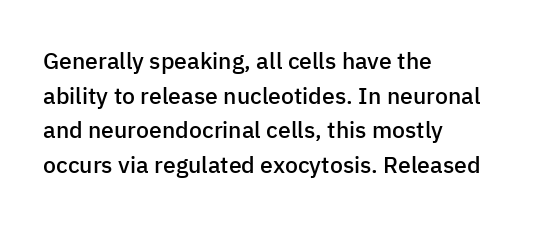
The image shows 23 px text type, upright; set left-aligned, normal line spacing (1.51x), normal letter spacing, not underlined.
